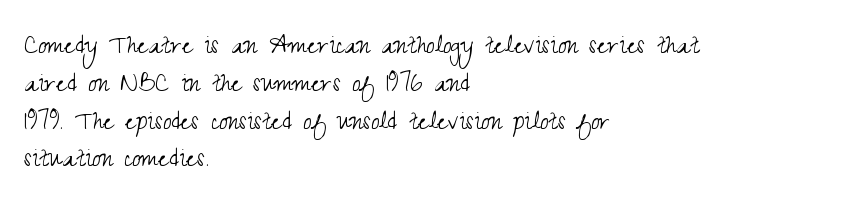
Q: Is the text bold? A: No.
Q: Is the text italic (slanted)? A: No, it is upright.
Q: Is the typeface a serif or a sans-serif typeface? A: Sans-serif.
Q: Is the text underlined? A: No.
Q: How is the paragraph aligned? A: Left-aligned.
Q: Is the spacing between letters normal or unusually wide? A: Normal.
Q: Width (condensed, normal, or wide)? A: Condensed.
Q: Stroke contrast? A: Medium.
Q: x-height? A: Small.
Q: Monospaced? A: No.
